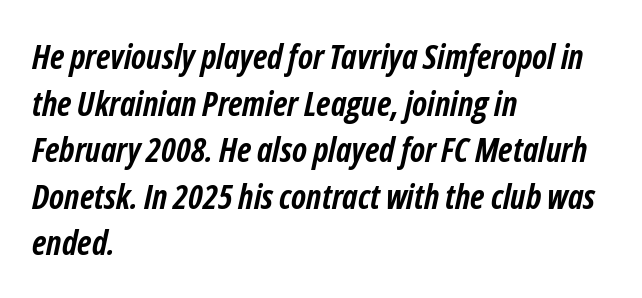
The image shows 34 px semibold, condensed type, italic (leaning right); set left-aligned, normal line spacing (1.37x), normal letter spacing, not underlined; low stroke contrast and a medium x-height.
